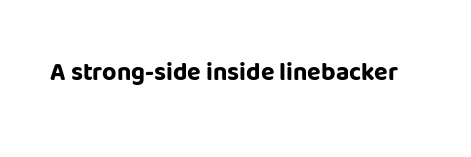
Underlining? Definitely not there. Strong, thick strokes mark this as bold type. This sample uses an upright cut, with every glyph sitting square on the baseline. A typesetter would call this zero additional tracking.
